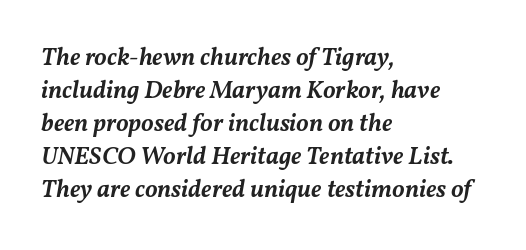
The image shows 25 px text type, italic (leaning right); set left-aligned, normal line spacing (1.32x), normal letter spacing, not underlined.
